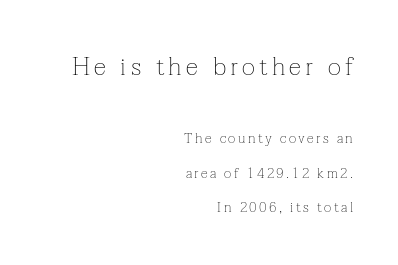
Q: Is the text bold? A: No.
Q: Is the text italic (slanted)? A: No, it is upright.
Q: Is the text underlined? A: No.
Q: How is the paragraph aligned? A: Right-aligned.
Q: Is the spacing between lines tight, normal or loose? A: Loose.
Q: Which block of text is set in a larger size, the first (top) or the second (bottom)? A: The first (top) one.
